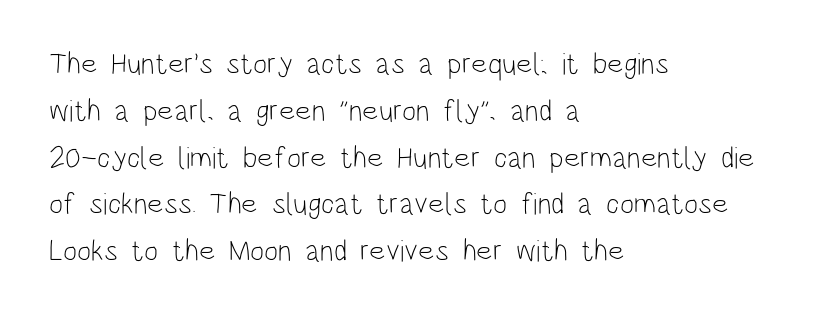
The image shows 30 px light, condensed sans-serif type, upright; set left-aligned, normal line spacing (1.56x), normal letter spacing, not underlined; low stroke contrast and a large x-height.
